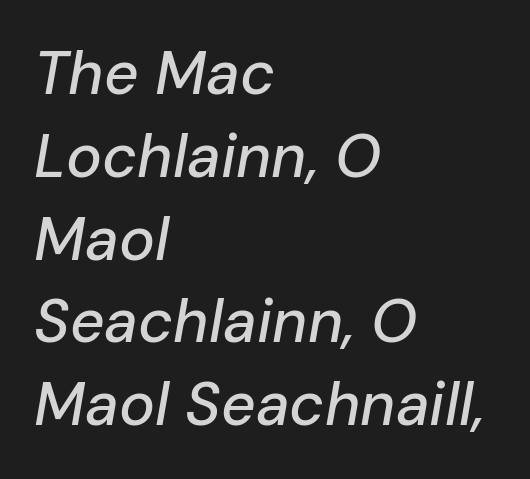
{"italic": "yes", "lean": "right", "slant_degrees": 10, "width": "normal", "stroke_contrast": "low", "x_height": "medium", "monospaced": "no", "underline": "no", "align": "left", "line_spacing": "normal", "line_spacing_ratio": 1.38, "letter_spacing": "normal", "letter_spacing_em": 0.0, "glyph_px": 60}
